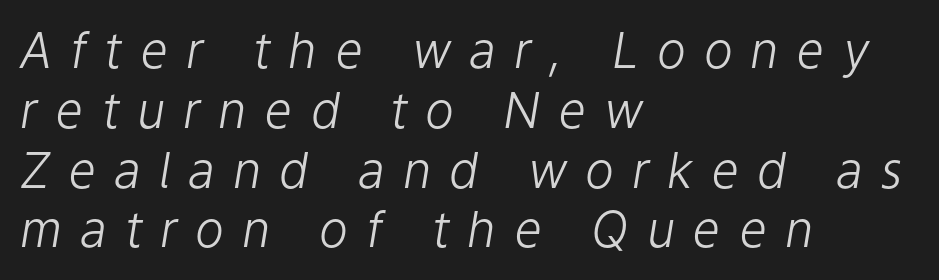
Q: Is the text bold? A: No.
Q: Is the text italic (slanted)? A: Yes, it leans right by about 9 degrees.
Q: Is the text underlined? A: No.
Q: How is the paragraph aligned? A: Left-aligned.
Q: Is the spacing between letters normal or unusually wide? A: Unusually wide.
Q: Width (condensed, normal, or wide)? A: Normal.
Q: Stroke contrast? A: Low.
Q: x-height? A: Medium.
Q: Monospaced? A: No.
